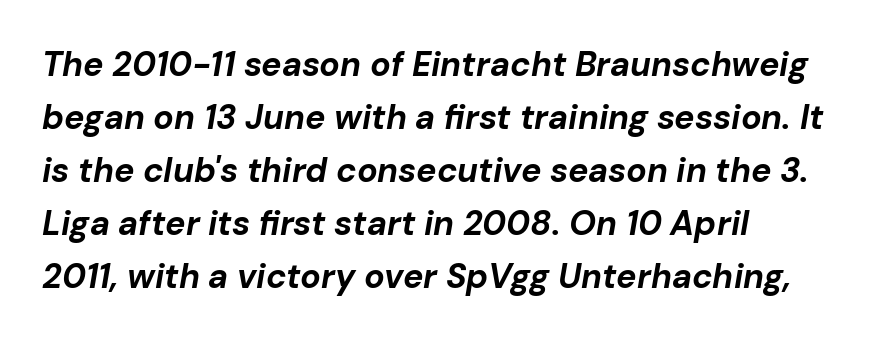
Q: Is the text bold? A: Yes.
Q: Is the text italic (slanted)? A: Yes, it leans right by about 10 degrees.
Q: Is the text underlined? A: No.
Q: How is the paragraph aligned? A: Left-aligned.
Q: Is the spacing between letters normal or unusually wide? A: Normal.
Q: Is the spacing between lines tight, normal or loose? A: Normal.
Q: Width (condensed, normal, or wide)? A: Normal.
Q: Stroke contrast? A: Low.
Q: x-height? A: Medium.
Q: Monospaced? A: No.
